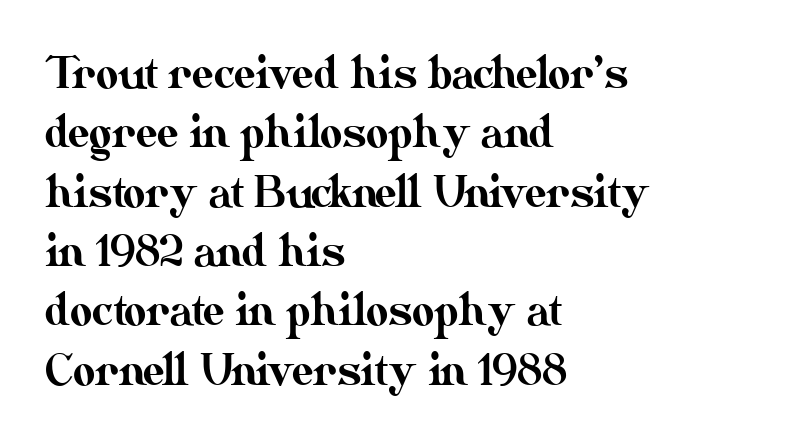
A typesetter would call this zero additional tracking. Students, observe: this is what conventionally led text looks like. The setting favours the left margin, as ordinary paragraphs usually do. Every character sits straight up, as roman type does.
